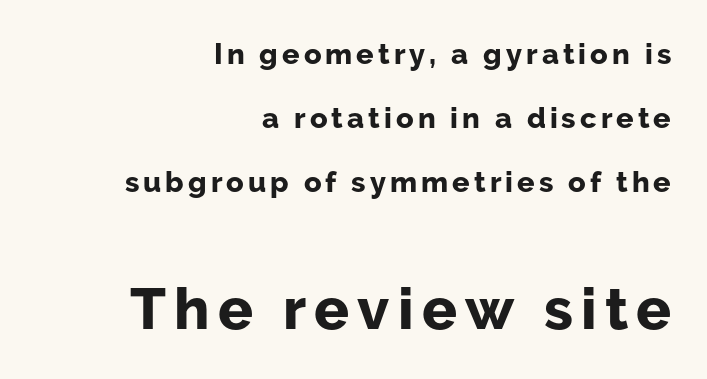
Q: Is the text bold? A: Yes.
Q: Is the text italic (slanted)? A: No, it is upright.
Q: Is the typeface a serif or a sans-serif typeface? A: Sans-serif.
Q: Is the text underlined? A: No.
Q: How is the paragraph aligned? A: Right-aligned.
Q: Is the spacing between lines tight, normal or loose? A: Loose.
Q: Which block of text is set in a larger size, the first (top) or the second (bottom)? A: The second (bottom) one.
Q: Width (condensed, normal, or wide)? A: Normal.
Q: Stroke contrast? A: Low.
Q: x-height? A: Medium.
Q: Monospaced? A: No.
